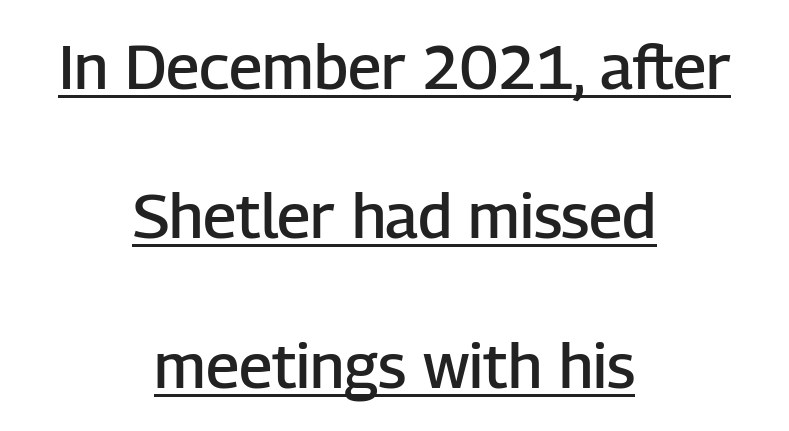
Q: Is the text bold? A: Semi-bold.
Q: Is the text italic (slanted)? A: No, it is upright.
Q: Is the typeface a serif or a sans-serif typeface? A: Sans-serif.
Q: Is the text underlined? A: Yes.
Q: How is the paragraph aligned? A: Centered.
Q: Is the spacing between letters normal or unusually wide? A: Normal.
Q: Is the spacing between lines tight, normal or loose? A: Loose.
Q: Width (condensed, normal, or wide)? A: Normal.
Q: Stroke contrast? A: Low.
Q: x-height? A: Medium.
Q: Monospaced? A: No.
